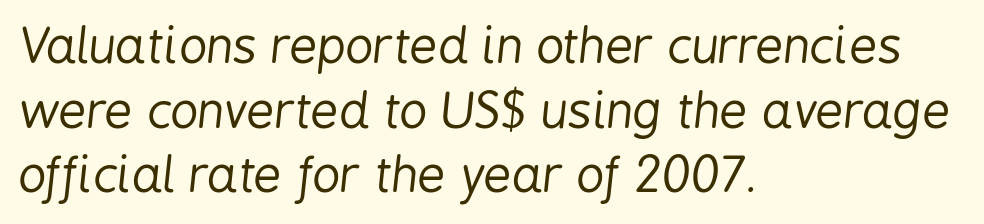
{"italic": "yes", "lean": "right", "slant_degrees": 6, "bold": "no", "weight": "regular", "width": "condensed", "stroke_contrast": "low", "x_height": "medium", "monospaced": "no", "underline": "no", "align": "left", "line_spacing": "normal", "line_spacing_ratio": 1.32, "letter_spacing": "normal", "letter_spacing_em": 0.0, "glyph_px": 49}
